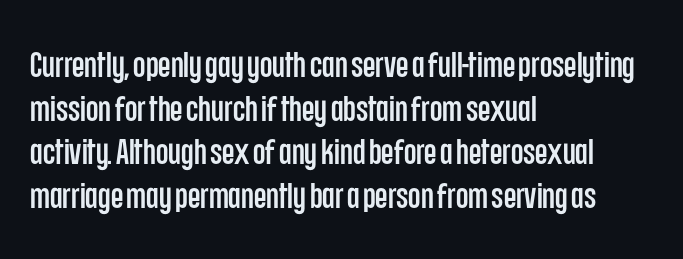
Q: Is the text italic (slanted)? A: No, it is upright.
Q: Is the typeface a serif or a sans-serif typeface? A: Sans-serif.
Q: Is the text underlined? A: No.
Q: How is the paragraph aligned? A: Left-aligned.
Q: Is the spacing between letters normal or unusually wide? A: Normal.
Q: Width (condensed, normal, or wide)? A: Condensed.
Q: Stroke contrast? A: Low.
Q: x-height? A: Large.
Q: Monospaced? A: No.
